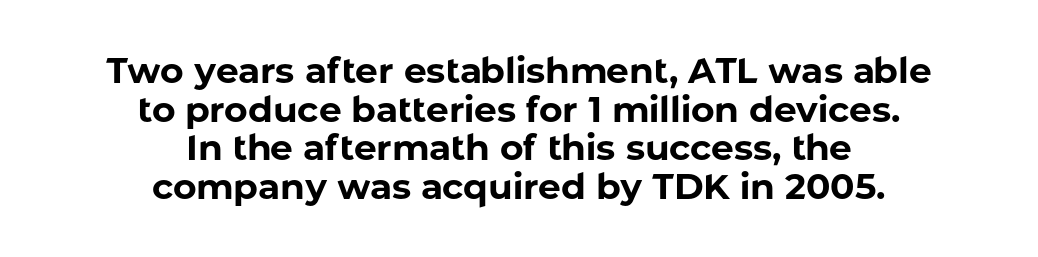
The image shows 36 px bold sans-serif type, upright; set centered, tight line spacing (1.07x), normal letter spacing, not underlined; low stroke contrast and a medium x-height.
